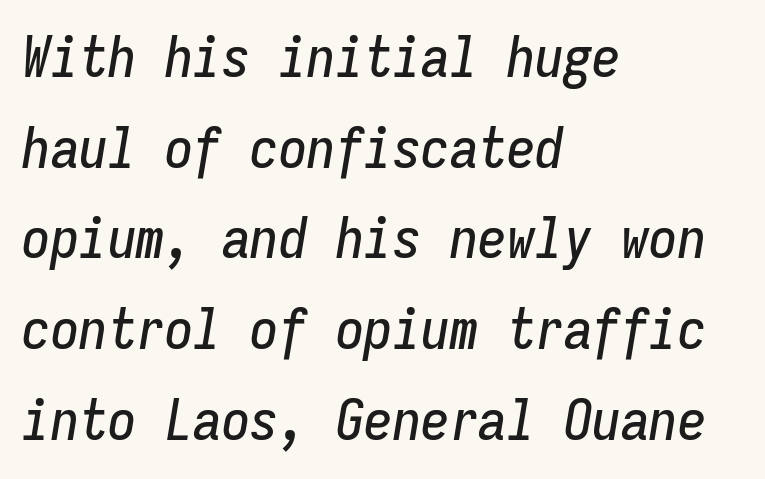
Q: Is the text italic (slanted)? A: Yes, it leans right by about 9 degrees.
Q: Is the text underlined? A: No.
Q: How is the paragraph aligned? A: Left-aligned.
Q: Is the spacing between letters normal or unusually wide? A: Normal.
Q: Is the spacing between lines tight, normal or loose? A: Normal.
Q: Width (condensed, normal, or wide)? A: Condensed.
Q: Stroke contrast? A: Low.
Q: x-height? A: Medium.
Q: Monospaced? A: Yes.
